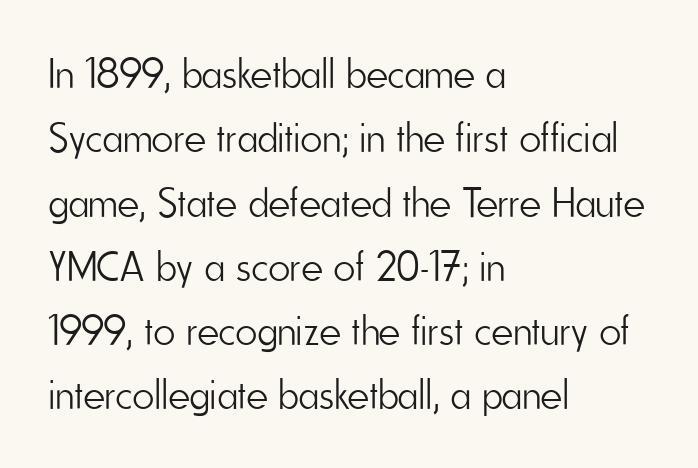
The image shows 42 px light, condensed sans-serif type, upright; set left-aligned, normal line spacing (1.53x), normal letter spacing, not underlined; low stroke contrast and a small x-height.
